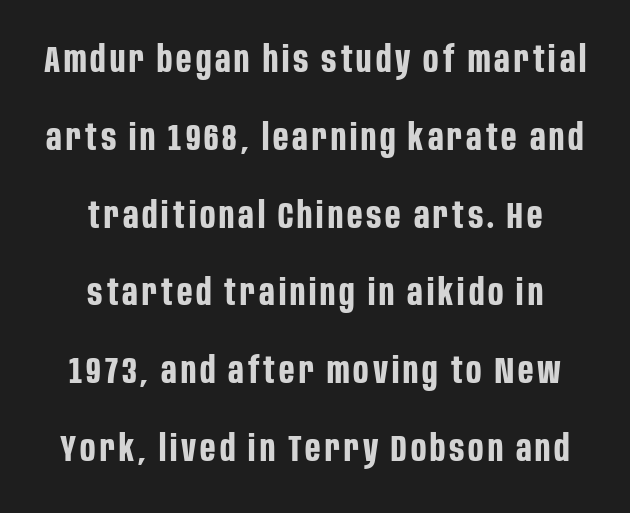
The image shows 36 px bold, condensed sans-serif type, upright; set centered, loose line spacing (2.16x), not underlined; low stroke contrast and a large x-height.
